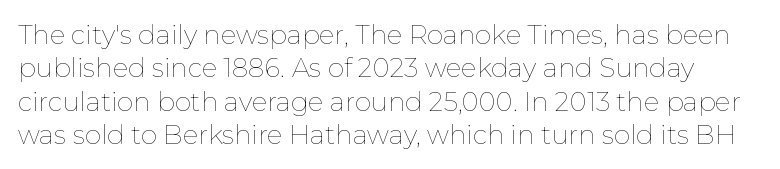
Q: Is the text bold? A: No.
Q: Is the text italic (slanted)? A: No, it is upright.
Q: Is the text underlined? A: No.
Q: Is the spacing between letters normal or unusually wide? A: Normal.
Q: Is the spacing between lines tight, normal or loose? A: Normal.
